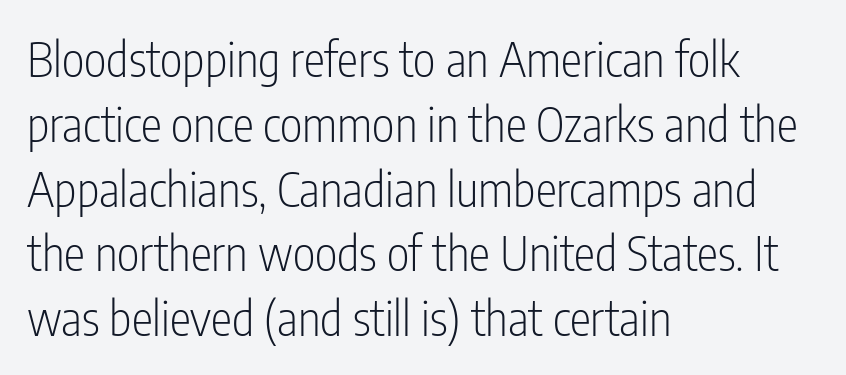
Q: Is the text bold? A: No.
Q: Is the text italic (slanted)? A: No, it is upright.
Q: Is the typeface a serif or a sans-serif typeface? A: Sans-serif.
Q: Is the text underlined? A: No.
Q: How is the paragraph aligned? A: Left-aligned.
Q: Is the spacing between letters normal or unusually wide? A: Normal.
Q: Is the spacing between lines tight, normal or loose? A: Normal.
Q: Width (condensed, normal, or wide)? A: Condensed.
Q: Stroke contrast? A: Low.
Q: x-height? A: Medium.
Q: Monospaced? A: No.
